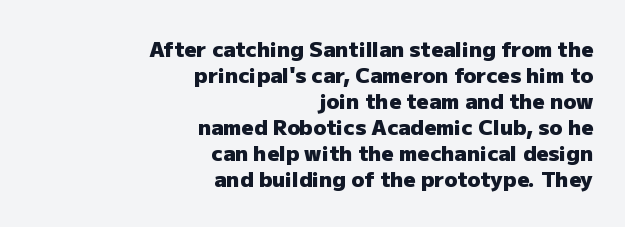
{"italic": "no", "bold": "yes", "underline": "no", "align": "right", "line_spacing_ratio": 1.24, "letter_spacing": "normal", "letter_spacing_em": 0.0, "glyph_px": 21}
